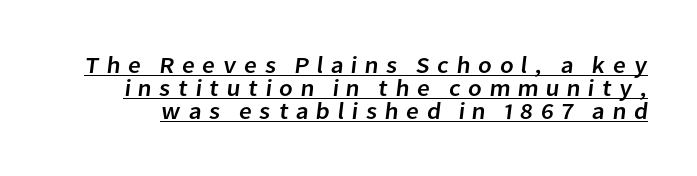
This sample uses expanded letter spacing, leaving extra air between glyphs. This sample carries an underscore along the baseline area. The block of text is dense from top to bottom, with scant space between rows.
